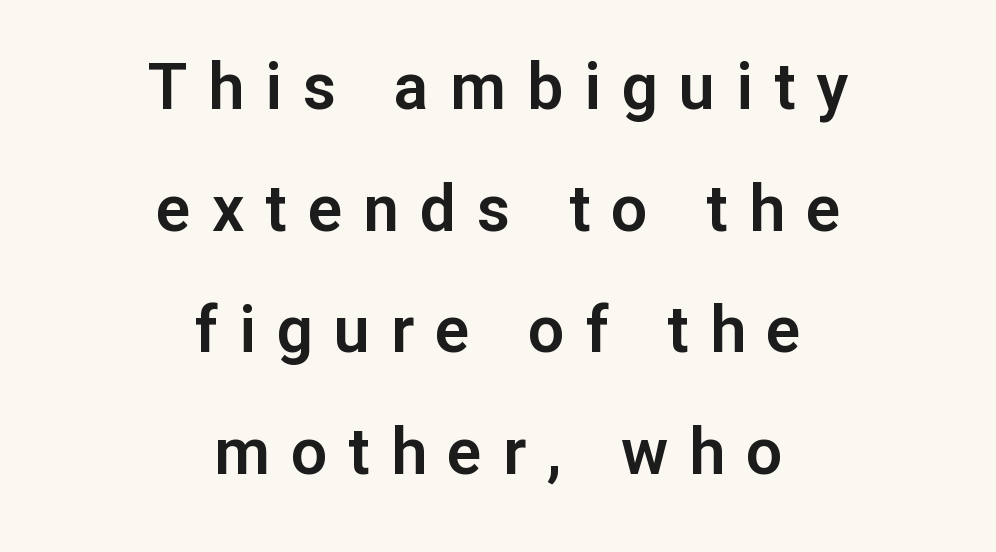
Q: Is the text italic (slanted)? A: No, it is upright.
Q: Is the typeface a serif or a sans-serif typeface? A: Sans-serif.
Q: Is the text underlined? A: No.
Q: How is the paragraph aligned? A: Centered.
Q: Is the spacing between letters normal or unusually wide? A: Unusually wide.
Q: Is the spacing between lines tight, normal or loose? A: Loose.
Q: Width (condensed, normal, or wide)? A: Normal.
Q: Stroke contrast? A: Low.
Q: x-height? A: Medium.
Q: Monospaced? A: No.
